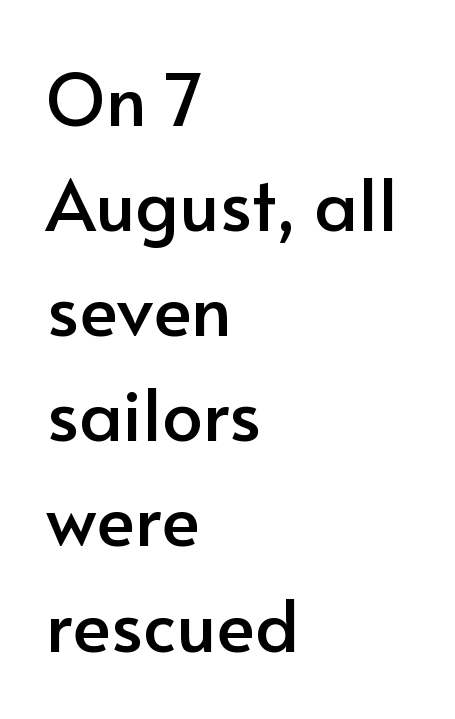
The image shows 72 px sans-serif type, upright; set left-aligned, normal line spacing (1.46x), normal letter spacing, not underlined; low stroke contrast and a small x-height.
